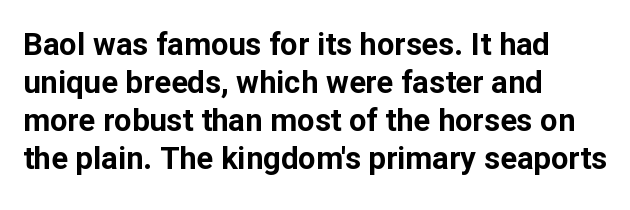
The image shows 31 px bold sans-serif type, upright; set left-aligned, line spacing 1.23x, normal letter spacing, not underlined; low stroke contrast and a medium x-height.
